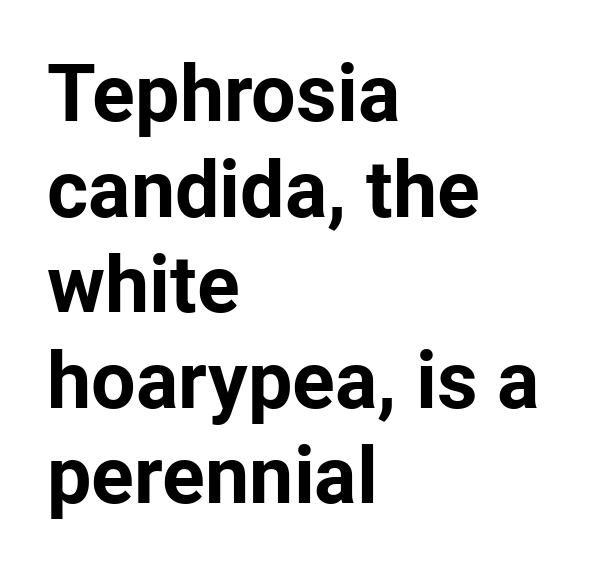
Short note: letters normally spaced. Does the lettering tilt? It doesn't — this is upright. As a designer I'd log this as weight 700, bold. Letterform terminals end flat and unadorned throughout the passage.
